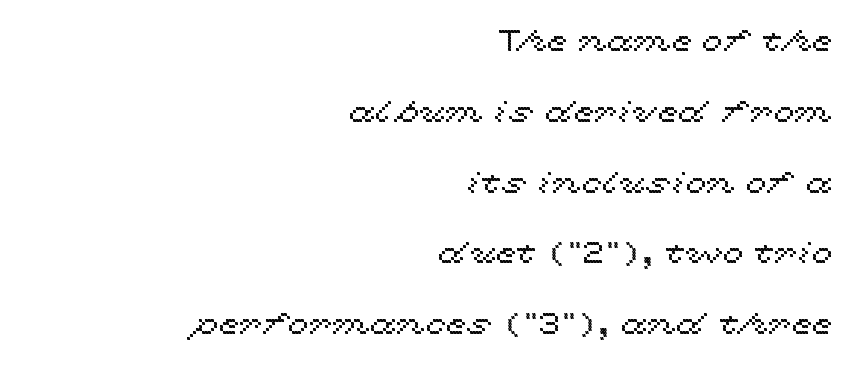
{"width": "wide", "x_height": "medium", "monospaced": "no", "underline": "no", "align": "right", "line_spacing": "loose", "line_spacing_ratio": 2.36, "letter_spacing": "normal", "letter_spacing_em": 0.0, "glyph_px": 30}
